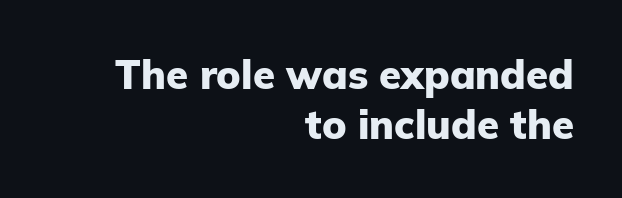
The face used here is rendered with its standard letterfit. Proportional: the letters do not fall into vertical columns. The sample has been set heavy, in full bold. This rendering uses right alignment, leaving the left contour irregular. Typographically, this falls in the sans-serif category. Anything drawn beneath the words? Only blank space.
